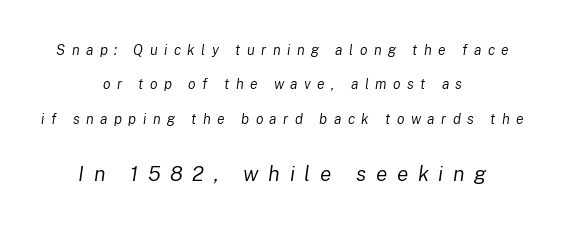
Reading down the column, the eye jumps a long way to each next line. In terms of posture, this sample is oblique. The letters look calm and open, with moderate or lighter stems. Words appear elongated and porous because spacing is wide.
